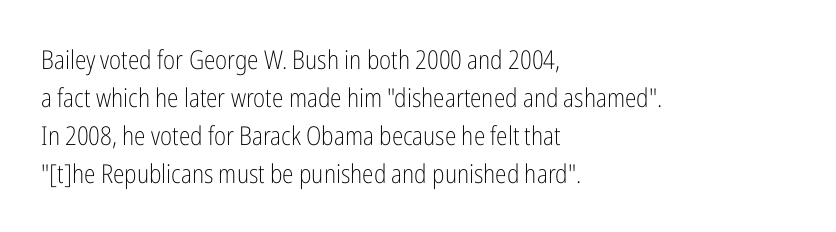
Q: Is the text bold? A: No.
Q: Is the text italic (slanted)? A: No, it is upright.
Q: Is the text underlined? A: No.
Q: How is the paragraph aligned? A: Left-aligned.
Q: Is the spacing between letters normal or unusually wide? A: Normal.
Q: Is the spacing between lines tight, normal or loose? A: Normal.
